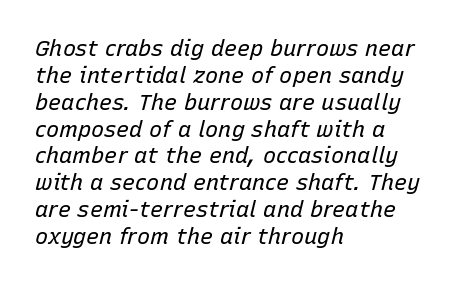
The image shows 22 px text type, italic (leaning right); set left-aligned, line spacing 1.22x, normal letter spacing, not underlined.
